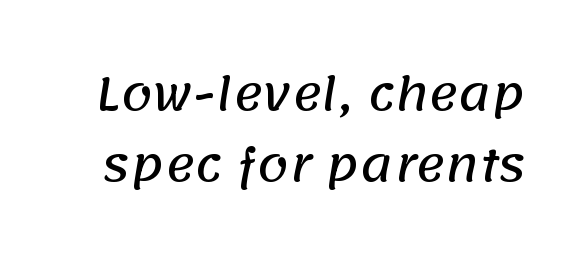
The image shows 45 px sans-serif type; set normal line spacing (1.58x), normal letter spacing, not underlined; low stroke contrast and a large x-height.
